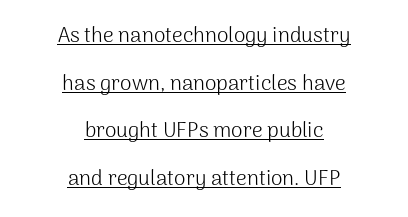
{"italic": "no", "bold": "no", "underline": "yes", "align": "center", "line_spacing": "loose", "line_spacing_ratio": 2.27, "letter_spacing": "normal", "letter_spacing_em": 0.0, "glyph_px": 21}
